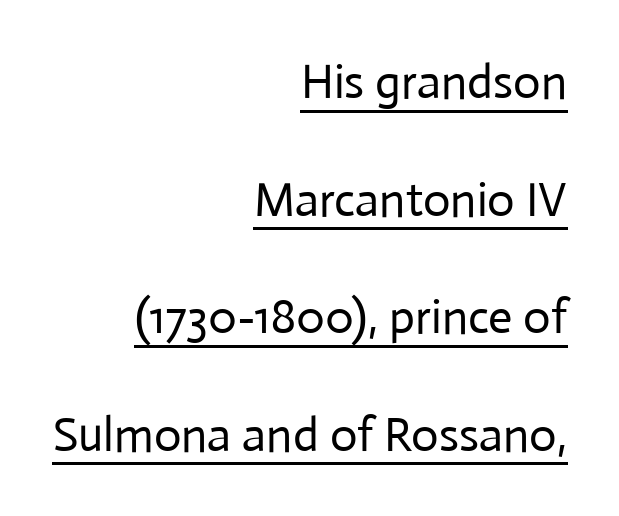
The image shows 48 px regular-weight sans-serif type, upright; set right-aligned, loose line spacing (2.45x), normal letter spacing, underlined; low stroke contrast and a medium x-height.
